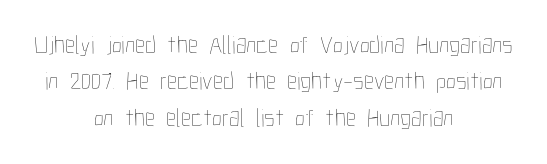
Default kerning and tracking; the words read as compact shapes. Weight class: somewhere from thin through regular. Ordinary non-slanted type is in use. Descenders hang freely into open space. Line spacing here is normal.
